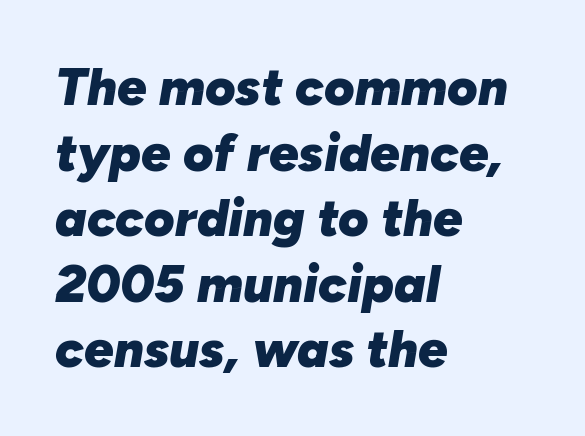
Descenders hang freely into open space. In terms of posture, this sample is oblique. Interline gaps are of average width in this sample. Is this a fixed-width face? No — the glyphs have proportional, varying widths. Typeset ragged right — the left edge is the straight one.
